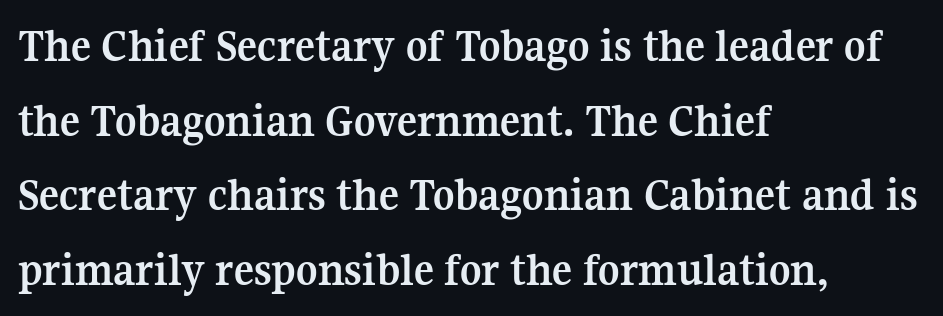
{"serif": "yes", "italic": "no", "bold": "yes", "weight": "semibold", "width": "normal", "stroke_contrast": "medium", "x_height": "medium", "monospaced": "no", "underline": "no", "align": "left", "line_spacing": "normal", "line_spacing_ratio": 1.59, "letter_spacing": "normal", "letter_spacing_em": 0.0, "glyph_px": 47}
